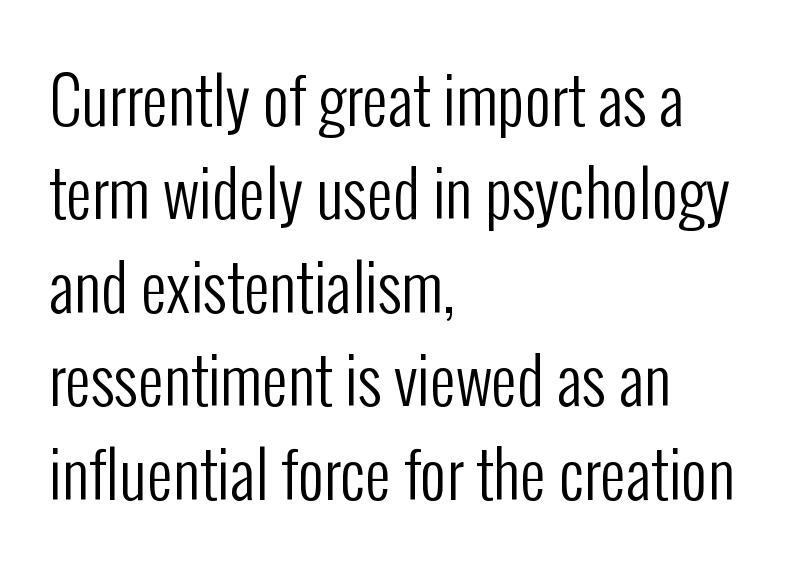
This sample uses a sans-serif face. The paragraph shown leans on its left margin. What stands out about the letter spacing? Nothing — it is the standard amount. Quick note: not italic, upright.
